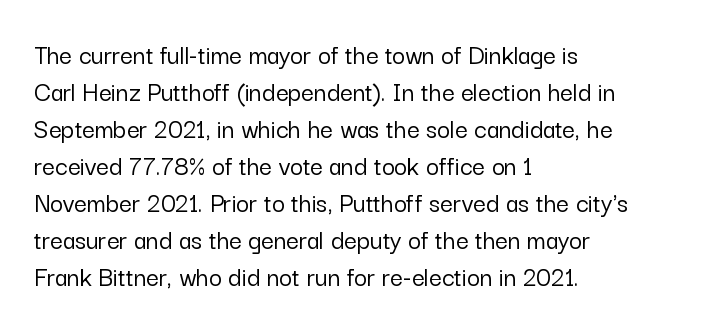
The setting favours the left margin, as ordinary paragraphs usually do. Note the varied advance widths — an 'i' is clearly narrower than an 'm'. It's the straight-up-and-down kind of type. These lines sit exactly where default settings would place them.
